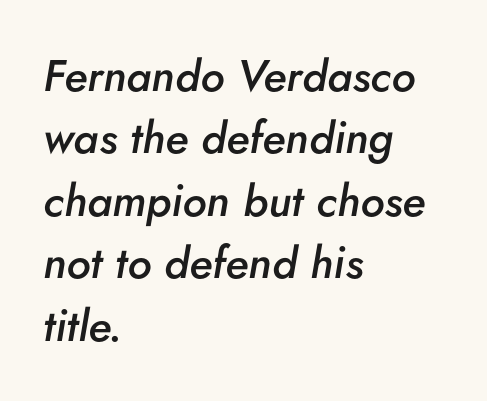
The paragraph has a hard left edge and a soft right edge. Style check: oblique. Regular leading. Stems and bowls a touch heavier than normal — semibold. The letters advance in unequal steps, a hallmark of proportional type.
